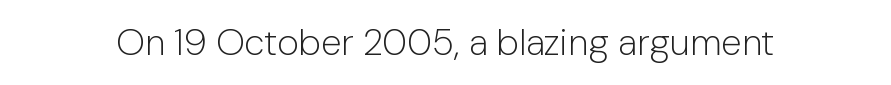
Unmarked baselines from the first word to the last. This is not heavy type; no bold has been used. The font's upright variant was chosen for this text. There is no visible air inserted between adjacent glyphs. These lines are rendered in a variable-pitch font. The characters display no serif detailing; their extremities are plain.
